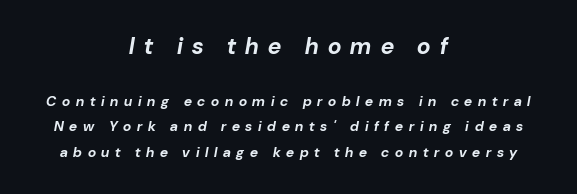
Q: Is the text bold? A: Yes.
Q: Is the text italic (slanted)? A: Yes, it leans right by about 10 degrees.
Q: Is the text underlined? A: No.
Q: How is the paragraph aligned? A: Centered.
Q: Is the spacing between letters normal or unusually wide? A: Unusually wide.
Q: Which block of text is set in a larger size, the first (top) or the second (bottom)? A: The first (top) one.
